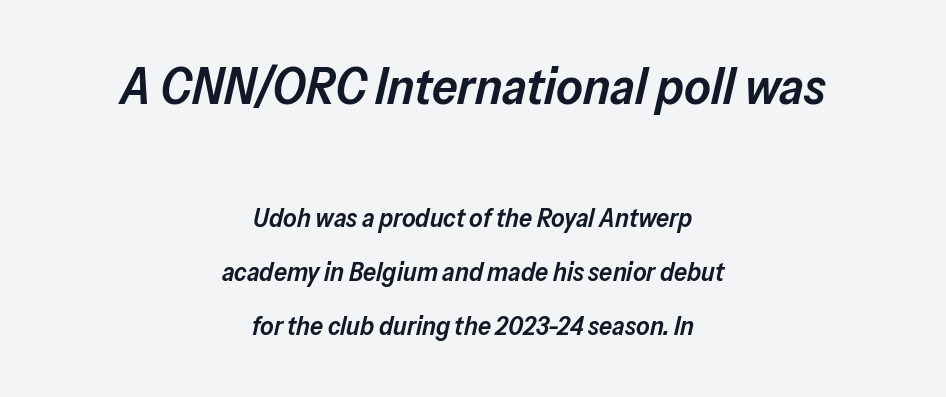
Q: Is the text bold? A: Semi-bold.
Q: Is the text italic (slanted)? A: Yes, it leans right by about 13 degrees.
Q: Is the text underlined? A: No.
Q: How is the paragraph aligned? A: Centered.
Q: Is the spacing between letters normal or unusually wide? A: Normal.
Q: Is the spacing between lines tight, normal or loose? A: Loose.
Q: Which block of text is set in a larger size, the first (top) or the second (bottom)? A: The first (top) one.
Q: Width (condensed, normal, or wide)? A: Normal.
Q: Stroke contrast? A: Low.
Q: x-height? A: Medium.
Q: Monospaced? A: No.
